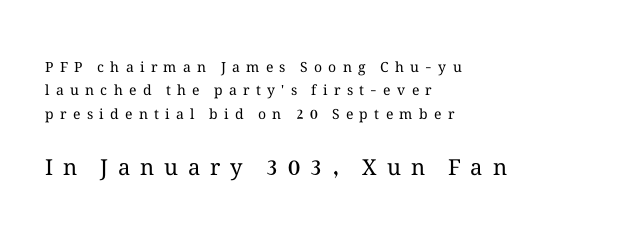
The image shows 22 px text type, upright; set left-aligned, normal line spacing (1.67x), unusually wide letter spacing (+0.45 em), not underlined; the second (bottom) block is 1.57x larger.
